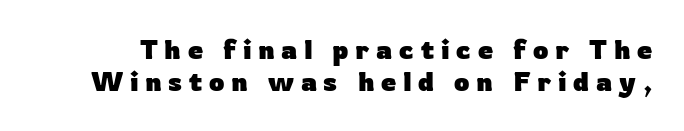
Honestly, there is no underline to notice here at all. Italic: no, the glyphs are upright roman. Loose tracking; the words dissolve into strings of separated letters. What weight is shown? A full bold with thick strokes.
